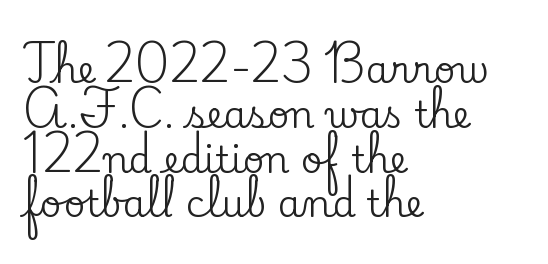
Any mark beneath the type? The region is blank. Letterform terminals end in serifs throughout the passage. Italic? Not at all — the glyphs are vertical. You could not count columns in this text — the font is proportionally spaced. Glyph-to-glyph distance matches everyday printed text.
